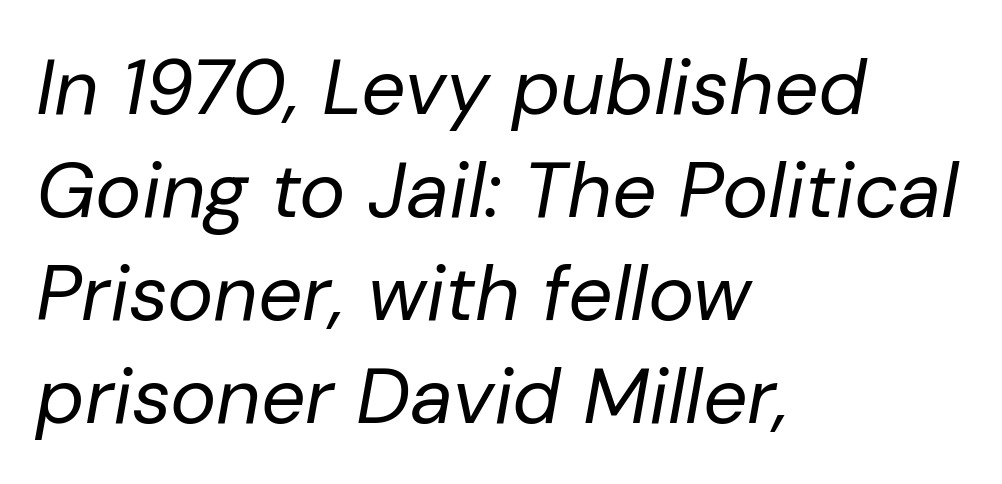
Q: Is the text bold? A: No.
Q: Is the text italic (slanted)? A: Yes, it leans right by about 10 degrees.
Q: Is the text underlined? A: No.
Q: How is the paragraph aligned? A: Left-aligned.
Q: Is the spacing between letters normal or unusually wide? A: Normal.
Q: Is the spacing between lines tight, normal or loose? A: Normal.
Q: Width (condensed, normal, or wide)? A: Normal.
Q: Stroke contrast? A: Low.
Q: x-height? A: Medium.
Q: Monospaced? A: No.
